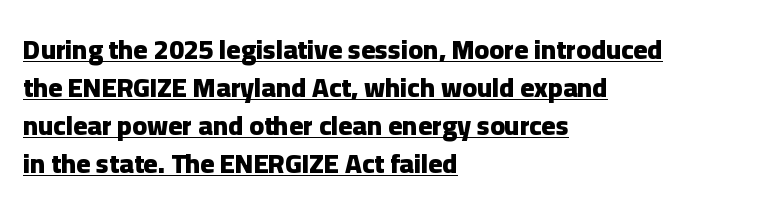
A typesetter would call this leading conventional body-copy spacing. Does a line run under the words? Yes, clearly. The font is running at its bold setting. In terms of posture, this sample is upright. This rendering leaves character spacing at its baseline value.
